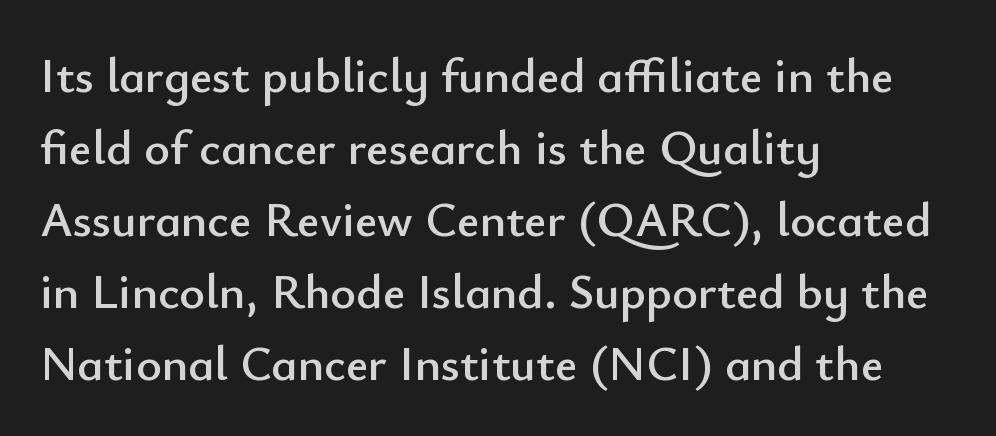
The image shows 49 px sans-serif type, upright; set left-aligned, normal line spacing (1.47x), normal letter spacing, not underlined; low stroke contrast and a small x-height.
